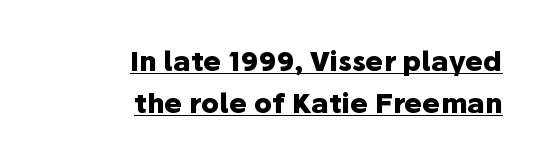
The image shows 27 px bold type, upright; set right-aligned, normal line spacing (1.55x), normal letter spacing, underlined.
